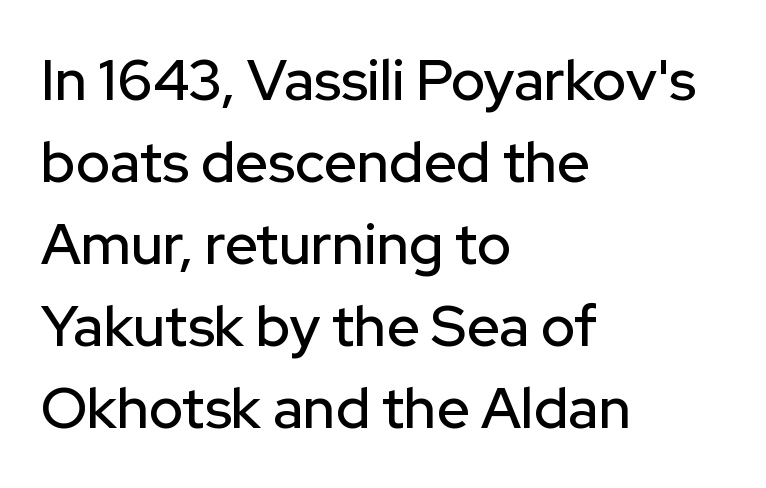
Quick note: interline space is typical. Each letter keeps its own natural width here, so spacing adapts to shape. The typography opts for an upright posture over an oblique one. Descender tails drop into unmarked territory.
